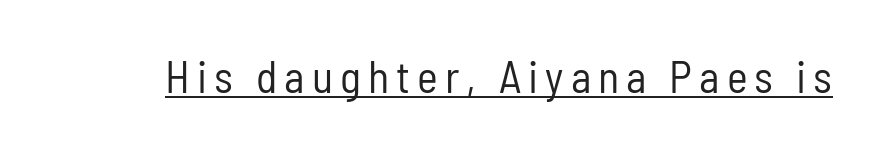
{"serif": "no", "italic": "no", "bold": "no", "weight": "regular", "width": "condensed", "stroke_contrast": "low", "x_height": "medium", "monospaced": "no", "underline": "yes", "glyph_px": 44}
